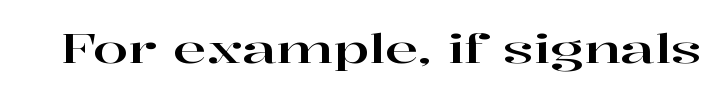
Q: Is the text italic (slanted)? A: No, it is upright.
Q: Is the typeface a serif or a sans-serif typeface? A: Serif.
Q: Is the text underlined? A: No.
Q: Is the spacing between letters normal or unusually wide? A: Normal.
Q: Width (condensed, normal, or wide)? A: Wide.
Q: Stroke contrast? A: High.
Q: x-height? A: Medium.
Q: Monospaced? A: No.
